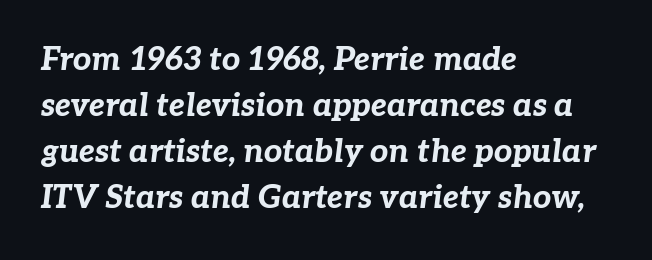
The letters sit at their default tracking, neither squeezed nor spread. The rendering uses a moderate line-height, typical for paragraphs. Each row of text sits above clean, open space. Caption: multi-line text, flush left, ragged right. Is the type bold? Yes — the strokes are clearly thick and heavy.
